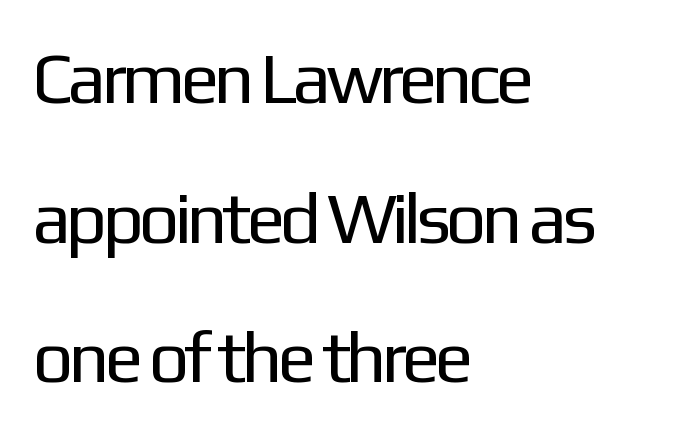
The image shows 72 px regular-weight sans-serif type, upright; set left-aligned, loose line spacing (1.94x), normal letter spacing, not underlined; low stroke contrast and a medium x-height.
